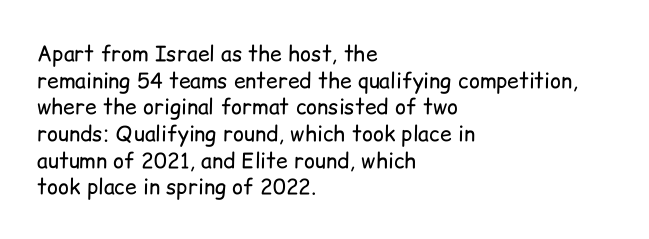
The image shows 21 px text type, upright; set left-aligned, normal line spacing (1.27x), normal letter spacing, not underlined.
